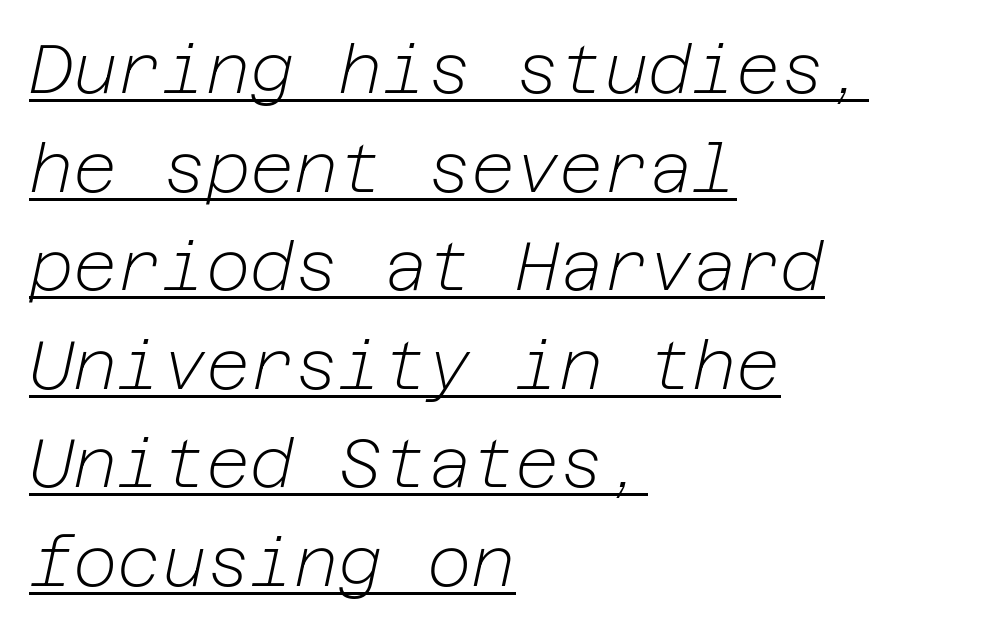
Q: Is the text bold? A: No.
Q: Is the text italic (slanted)? A: Yes, it leans right by about 12 degrees.
Q: Is the text underlined? A: Yes.
Q: How is the paragraph aligned? A: Left-aligned.
Q: Is the spacing between letters normal or unusually wide? A: Normal.
Q: Is the spacing between lines tight, normal or loose? A: Normal.
Q: Width (condensed, normal, or wide)? A: Normal.
Q: Stroke contrast? A: Low.
Q: x-height? A: Medium.
